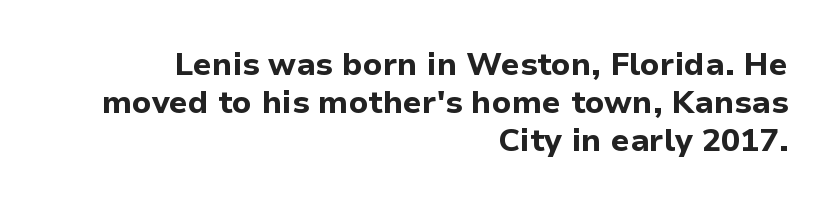
{"serif": "no", "italic": "no", "bold": "yes", "weight": "bold", "width": "normal", "stroke_contrast": "low", "x_height": "medium", "monospaced": "no", "underline": "no", "align": "right", "line_spacing_ratio": 1.19, "letter_spacing": "normal", "letter_spacing_em": 0.0, "glyph_px": 32}
